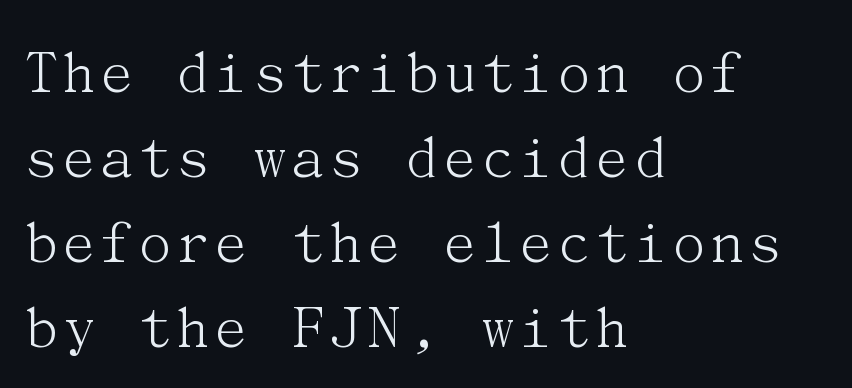
Check the space under the baseline: it is left empty. Each line starts at the same left margin while the right side varies. Is this a sans? No — the strokes have serifs. Vertical spacing — default.
